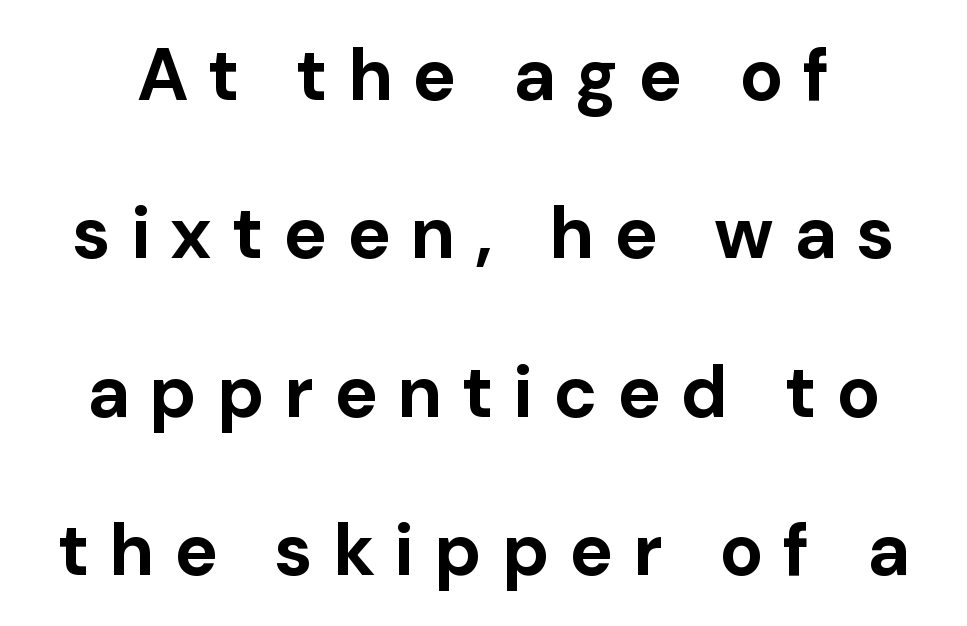
{"serif": "no", "italic": "no", "bold": "yes", "weight": "bold", "width": "normal", "stroke_contrast": "low", "x_height": "medium", "monospaced": "no", "underline": "no", "line_spacing": "loose", "line_spacing_ratio": 2.17, "letter_spacing": "wide", "letter_spacing_em": 0.27, "glyph_px": 73}
